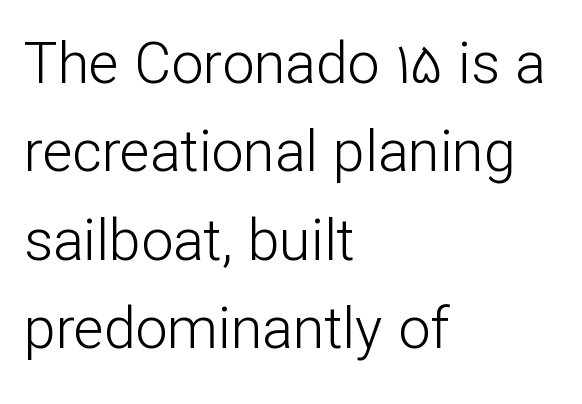
Q: Is the text bold? A: No.
Q: Is the text italic (slanted)? A: No, it is upright.
Q: Is the typeface a serif or a sans-serif typeface? A: Sans-serif.
Q: Is the text underlined? A: No.
Q: How is the paragraph aligned? A: Left-aligned.
Q: Is the spacing between letters normal or unusually wide? A: Normal.
Q: Is the spacing between lines tight, normal or loose? A: Normal.
Q: Width (condensed, normal, or wide)? A: Normal.
Q: Stroke contrast? A: Low.
Q: x-height? A: Medium.
Q: Monospaced? A: No.
